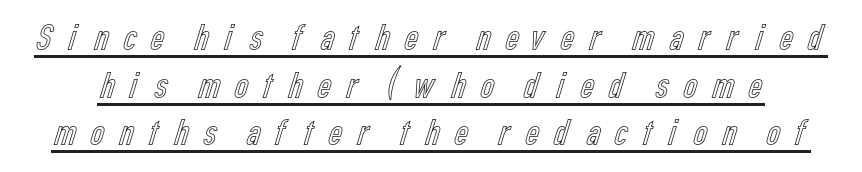
Tracking value appears strongly positive — letters spread wide. Think of a printed novel: that variable character pitch is what you see here. You can see a thin bar hugging the bottom of the glyphs.
